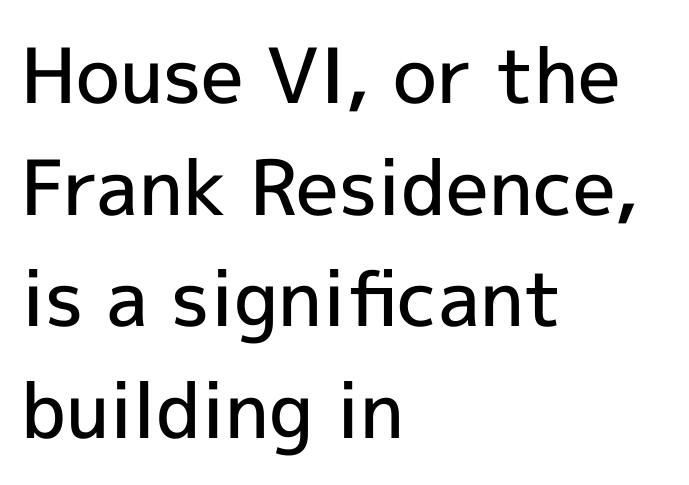
The image shows 76 px semibold sans-serif type, upright; set left-aligned, normal line spacing (1.47x), normal letter spacing, not underlined; a medium x-height.
